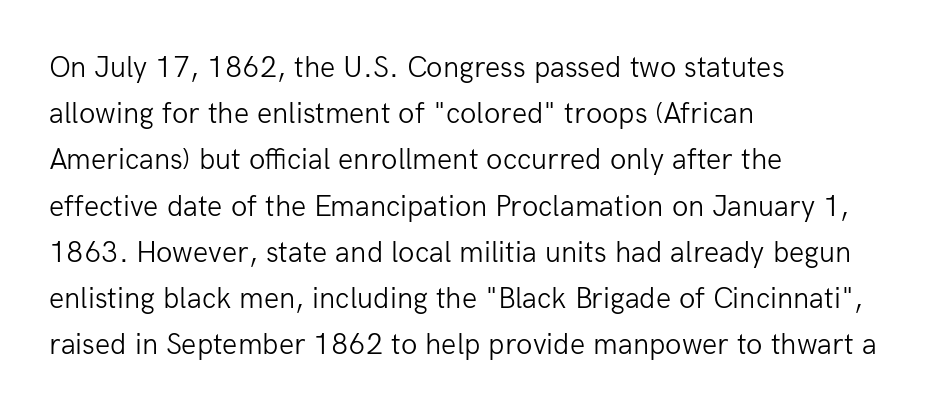
Q: Is the text bold? A: No.
Q: Is the text italic (slanted)? A: No, it is upright.
Q: Is the typeface a serif or a sans-serif typeface? A: Sans-serif.
Q: Is the text underlined? A: No.
Q: How is the paragraph aligned? A: Left-aligned.
Q: Is the spacing between letters normal or unusually wide? A: Normal.
Q: Is the spacing between lines tight, normal or loose? A: Normal.
Q: Width (condensed, normal, or wide)? A: Normal.
Q: Stroke contrast? A: Low.
Q: x-height? A: Medium.
Q: Monospaced? A: No.
